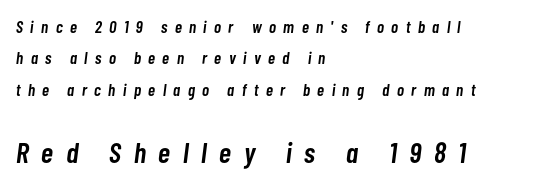
Caption: multi-line text, flush left, ragged right. The letters are spread apart with noticeably loose tracking. Typesetter's note: demi weight, one step under bold. Do the characters align in a grid? No, the font is proportional.
